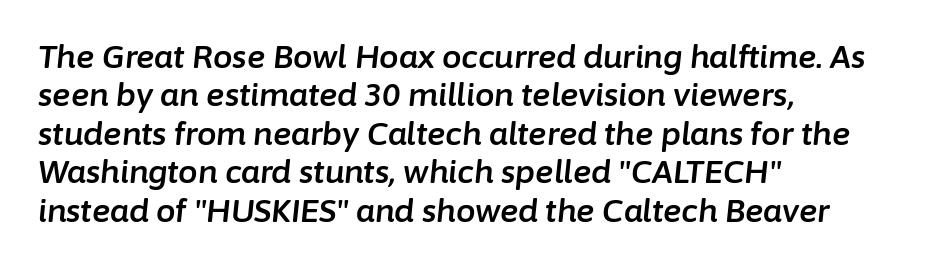
The image shows 31 px text type, italic (leaning right); set left-aligned, line spacing 1.24x, normal letter spacing, not underlined; low stroke contrast and a medium x-height.
